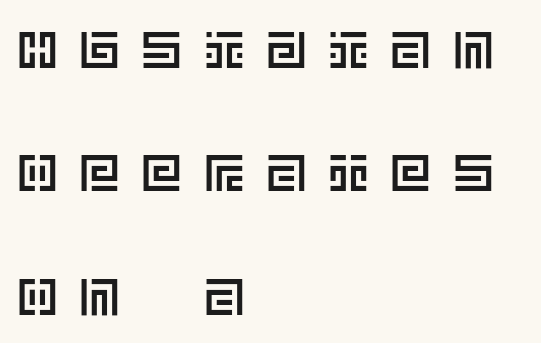
Short note: letters widely spaced. The block of text is sparse from top to bottom, with ample space between rows. Glance below the letters and you will spot only blank space. This sample uses an upright cut, with every glyph sitting square on the baseline. Casual observation: everything's shoved over to the left.
